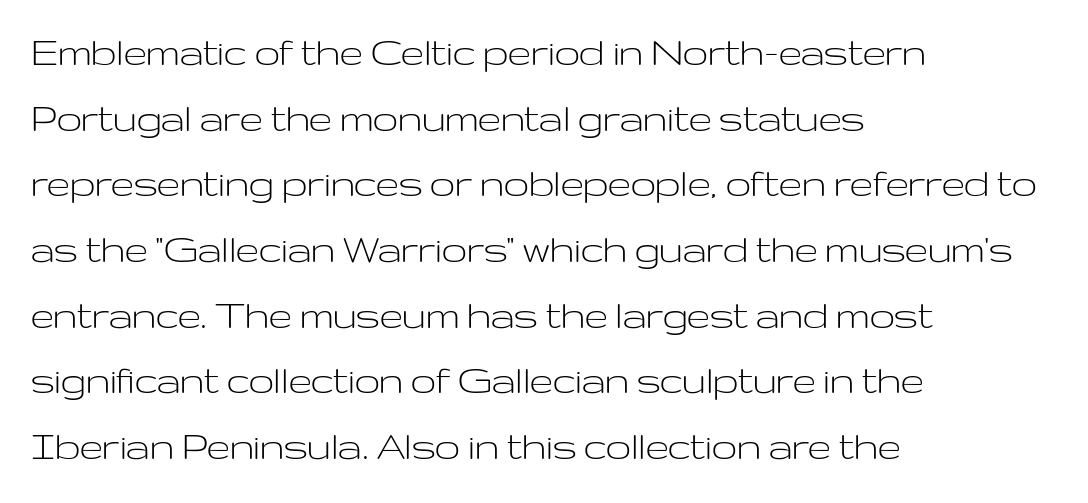
Unlike a traditional serif, this face leaves its strokes unadorned. The passage shown is typed in a proportional face where columns would drift. A clean baseline with only descenders dipping below it. The typeface has the unassuming heft of standard copy or less.
